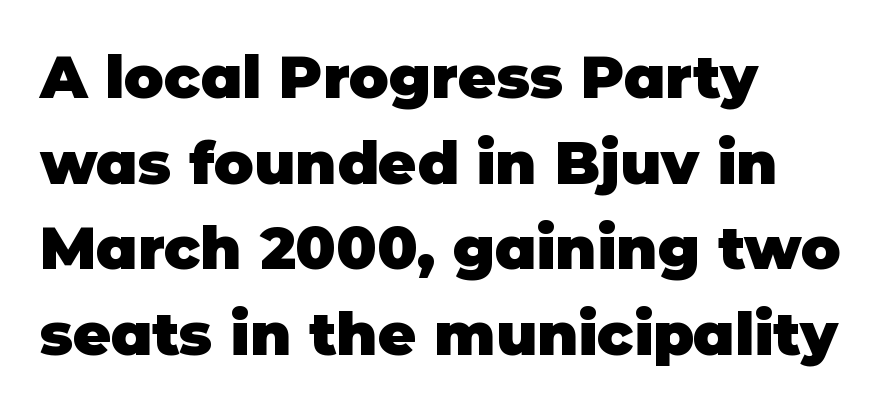
Q: Is the text bold? A: Yes.
Q: Is the text italic (slanted)? A: No, it is upright.
Q: Is the typeface a serif or a sans-serif typeface? A: Sans-serif.
Q: Is the text underlined? A: No.
Q: How is the paragraph aligned? A: Left-aligned.
Q: Is the spacing between letters normal or unusually wide? A: Normal.
Q: Is the spacing between lines tight, normal or loose? A: Normal.
Q: Width (condensed, normal, or wide)? A: Normal.
Q: Stroke contrast? A: Low.
Q: x-height? A: Large.
Q: Monospaced? A: No.
